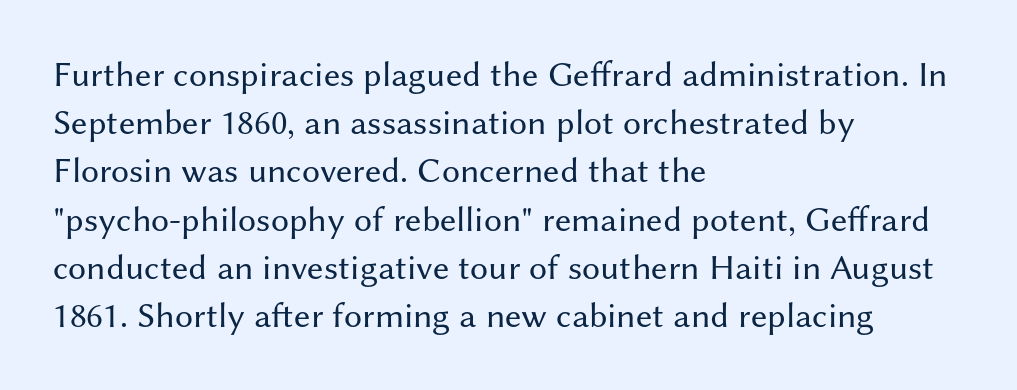
The letters look calm and open, with moderate or lighter stems. Type style note: lacks serifs. Rule under the text: the space is simply empty. Style check: upright. The letters advance in unequal steps, a hallmark of proportional type.
